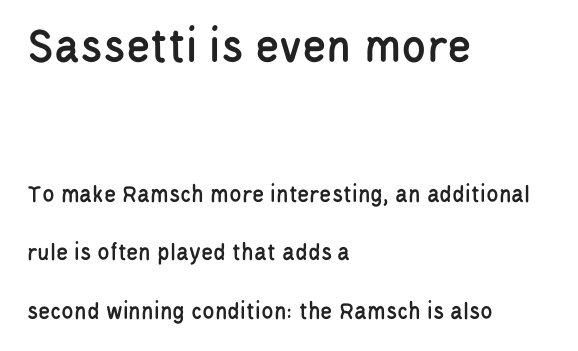
The image shows 50 px condensed sans-serif type, upright; set left-aligned, loose line spacing (2.34x), normal letter spacing, not underlined; the first (top) block is 2.0x larger; low stroke contrast and a large x-height.
